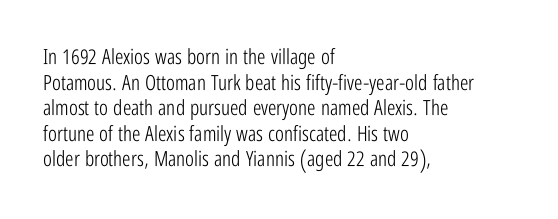
Q: Is the text bold? A: No.
Q: Is the text italic (slanted)? A: No, it is upright.
Q: Is the text underlined? A: No.
Q: How is the paragraph aligned? A: Left-aligned.
Q: Is the spacing between letters normal or unusually wide? A: Normal.
